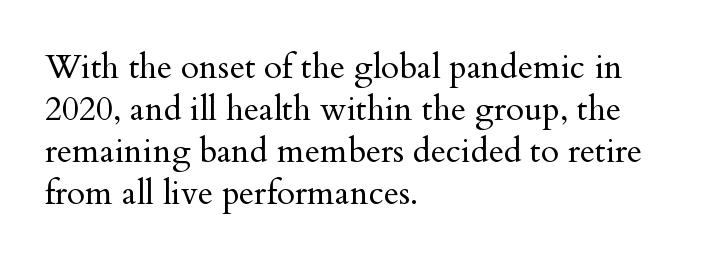
The leading is moderate, giving the passage an even texture. The typeface has the unassuming heft of standard copy or less. Tracking here is standard; glyphs follow each other at the usual distance. Ascenders rise straight up at ninety degrees.
